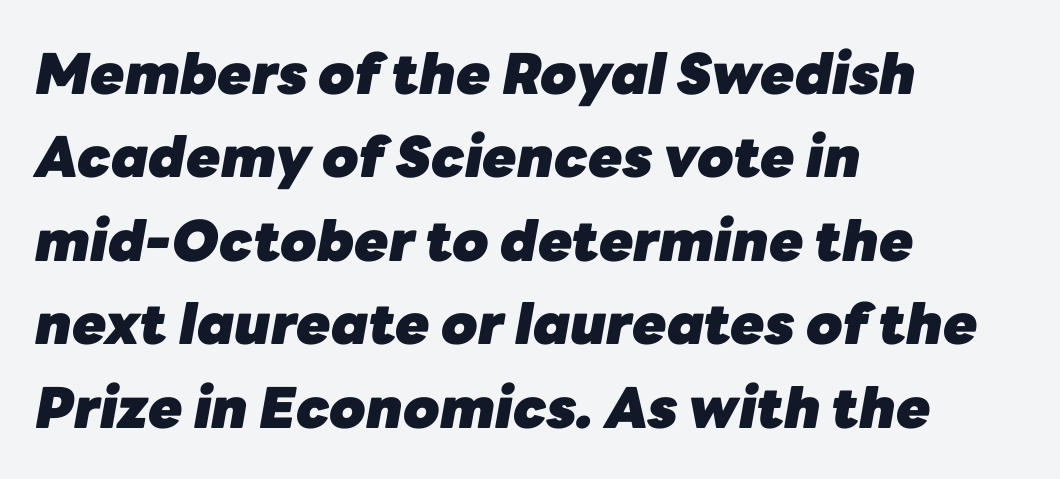
The image shows 56 px heavy type, italic (leaning right); set left-aligned, normal line spacing (1.49x), normal letter spacing, not underlined; low stroke contrast and a medium x-height.
